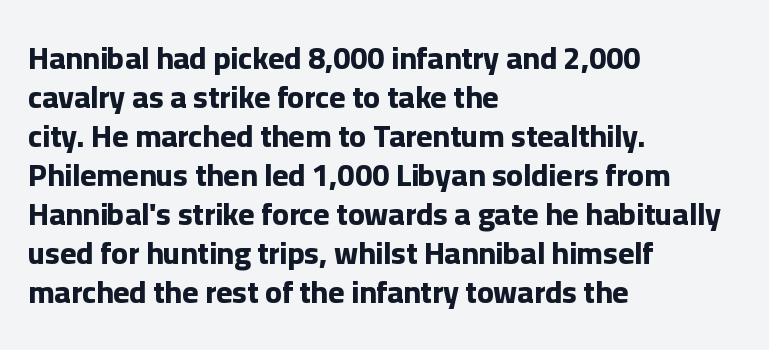
Quick note: interline space is typical. No feet cap the strokes, marking this as sans-serif type. The zone under the glyphs is completely vacant. I'd describe the lettering as bold — thick and assertive. Do the characters align in a grid? No, the font is proportional.
